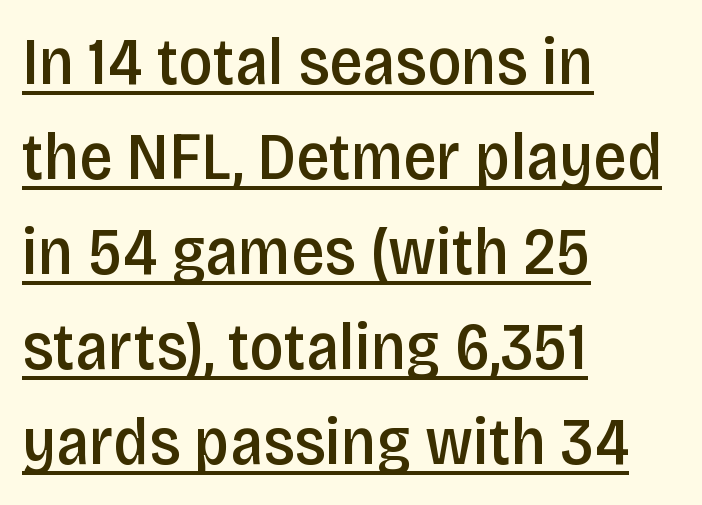
{"serif": "no", "italic": "no", "bold": "semi", "weight": "semibold", "width": "condensed", "stroke_contrast": "low", "x_height": "large", "monospaced": "no", "underline": "yes", "align": "left", "line_spacing": "normal", "line_spacing_ratio": 1.44, "letter_spacing": "normal", "letter_spacing_em": 0.0, "glyph_px": 66}
